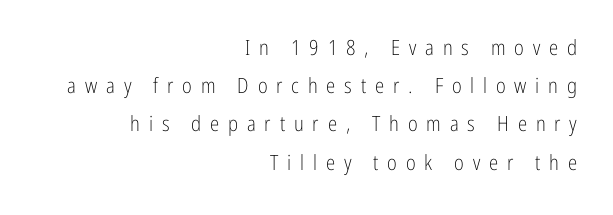
The image shows 21 px text type, upright; set right-aligned, line spacing 1.82x, unusually wide letter spacing (+0.42 em), not underlined.
